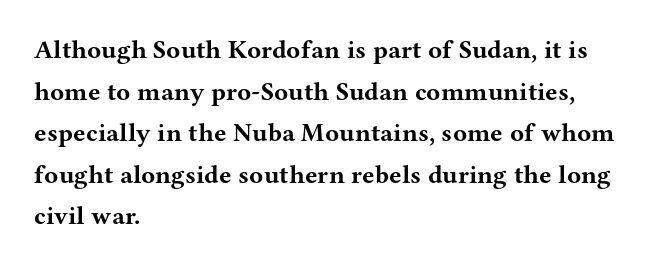
{"italic": "no", "bold": "yes", "underline": "no", "align": "left", "line_spacing": "normal", "line_spacing_ratio": 1.6, "letter_spacing": "normal", "letter_spacing_em": 0.0, "glyph_px": 26}
